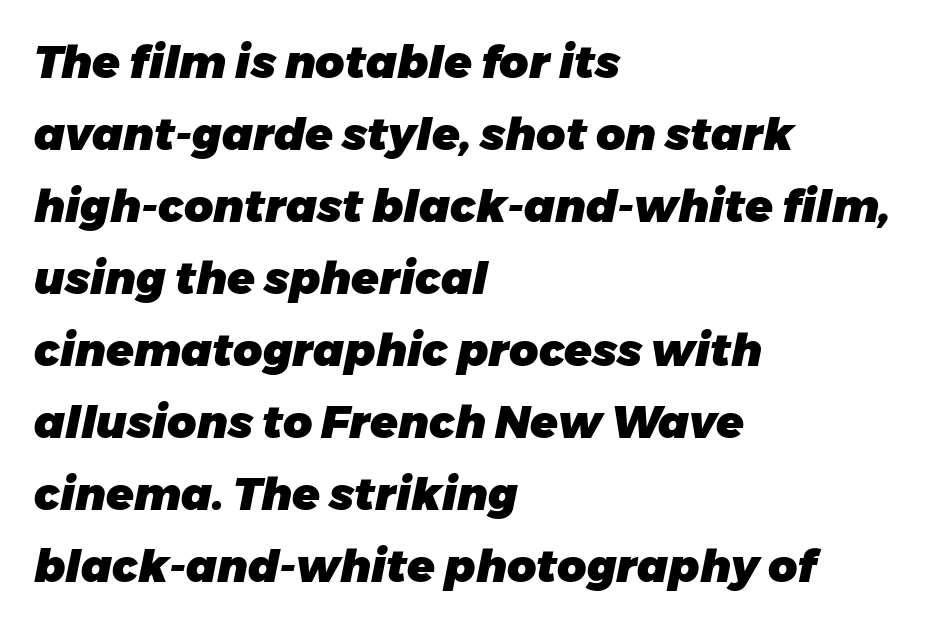
{"italic": "yes", "lean": "right", "slant_degrees": 11, "bold": "yes", "weight": "heavy", "width": "normal", "stroke_contrast": "low", "x_height": "medium", "monospaced": "no", "underline": "no", "align": "left", "line_spacing": "normal", "line_spacing_ratio": 1.6, "letter_spacing": "normal", "letter_spacing_em": 0.0, "glyph_px": 45}
